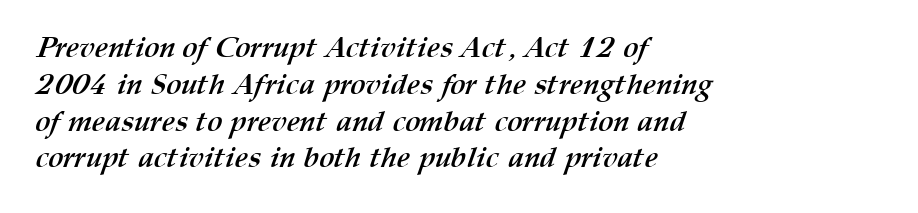
Is this a fixed-width face? No — the glyphs have proportional, varying widths. These lines carry a lot of weight — the face is fully bold. This block has exactly the height ordinary leading produces. Between one letter and the next there's only the usual sliver of space. Check the space under the baseline: it is left empty.
